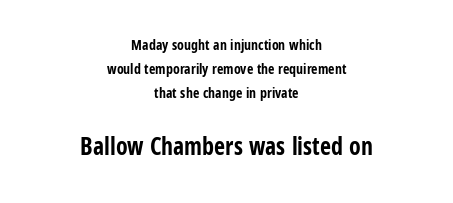
{"italic": "no", "bold": "yes", "underline": "no", "align": "center", "line_spacing_ratio": 1.73, "letter_spacing": "normal", "letter_spacing_em": 0.0, "larger_block": "second", "size_ratio": 1.71, "glyph_px": 24}
